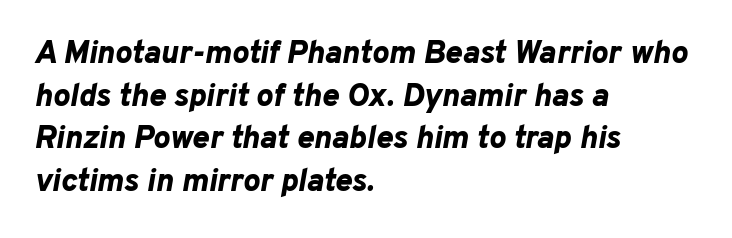
Q: Is the text bold? A: Yes.
Q: Is the text italic (slanted)? A: Yes, it leans right by about 10 degrees.
Q: Is the text underlined? A: No.
Q: How is the paragraph aligned? A: Left-aligned.
Q: Is the spacing between letters normal or unusually wide? A: Normal.
Q: Is the spacing between lines tight, normal or loose? A: Normal.
Q: Width (condensed, normal, or wide)? A: Normal.
Q: Stroke contrast? A: Low.
Q: x-height? A: Medium.
Q: Monospaced? A: No.
